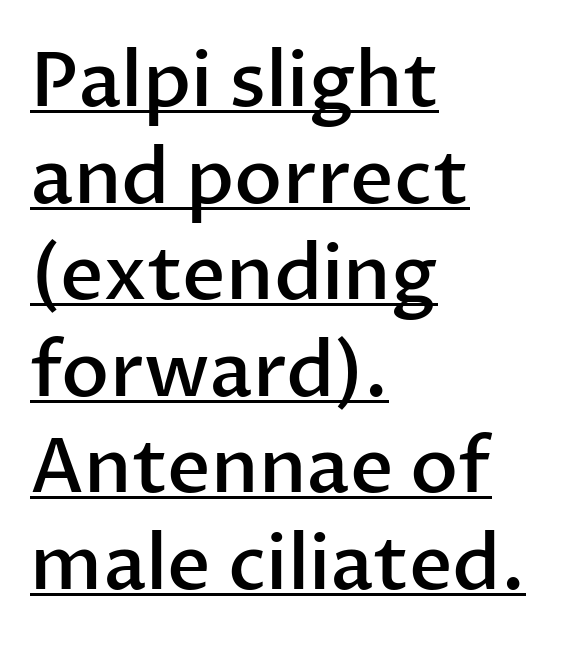
The image shows 76 px semibold sans-serif type, upright; set left-aligned, normal line spacing (1.27x), normal letter spacing, underlined; low stroke contrast and a medium x-height.
